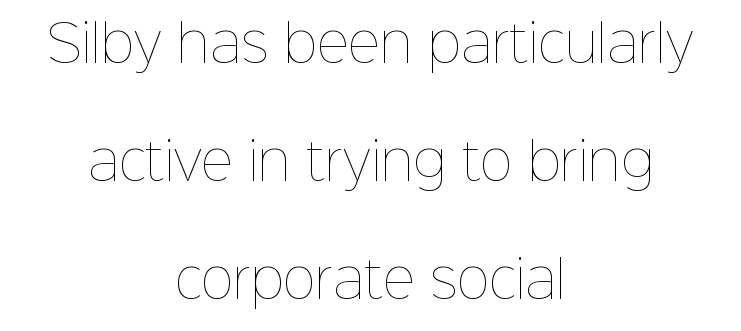
Q: Is the text bold? A: No.
Q: Is the text italic (slanted)? A: No, it is upright.
Q: Is the text underlined? A: No.
Q: How is the paragraph aligned? A: Centered.
Q: Is the spacing between letters normal or unusually wide? A: Normal.
Q: Is the spacing between lines tight, normal or loose? A: Loose.
Q: Width (condensed, normal, or wide)? A: Normal.
Q: Stroke contrast? A: Low.
Q: x-height? A: Medium.
Q: Monospaced? A: No.
